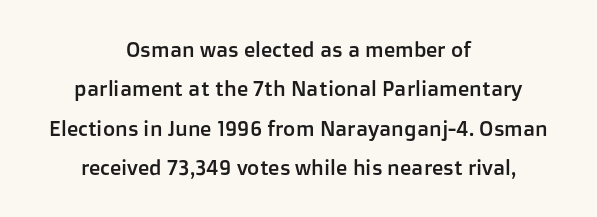
The passage shown has conventional tracking throughout. Descenders are the only things crossing below the line. The compositor balanced each line on the midline. The specimen reads as upright at a glance.
